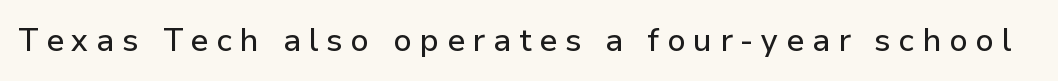
Q: Is the text italic (slanted)? A: No, it is upright.
Q: Is the typeface a serif or a sans-serif typeface? A: Sans-serif.
Q: Is the text underlined? A: No.
Q: Is the spacing between letters normal or unusually wide? A: Unusually wide.
Q: Width (condensed, normal, or wide)? A: Normal.
Q: Stroke contrast? A: Low.
Q: x-height? A: Medium.
Q: Monospaced? A: No.
